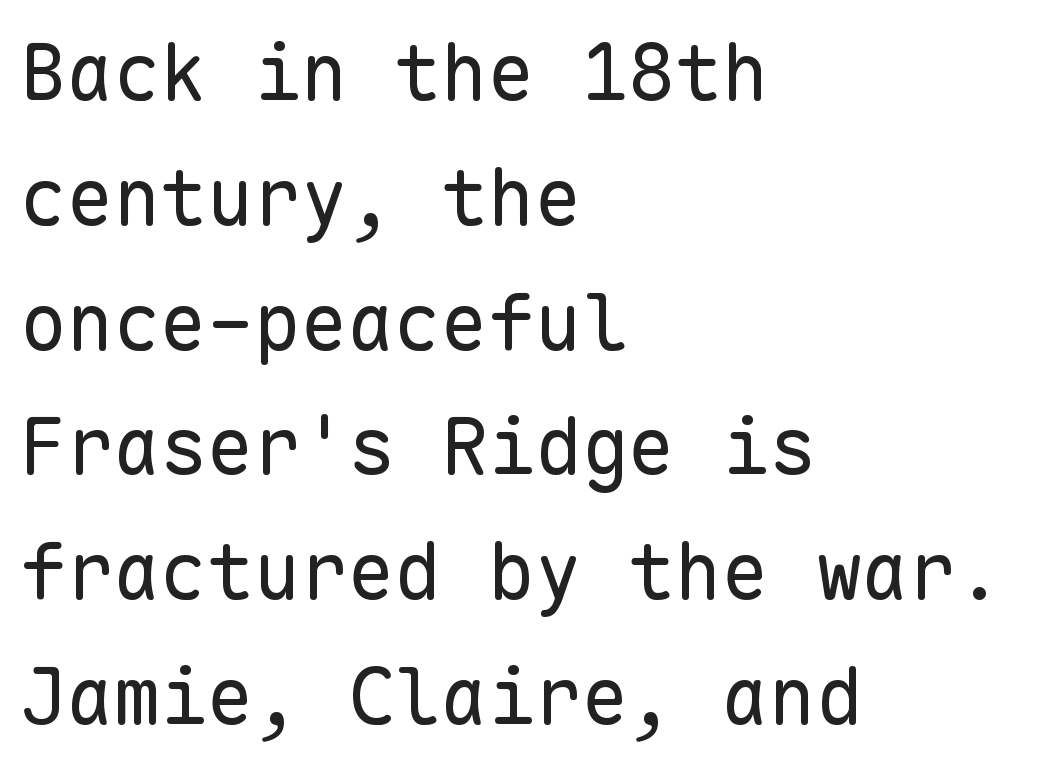
Q: Is the text bold? A: No.
Q: Is the text italic (slanted)? A: No, it is upright.
Q: Is the typeface a serif or a sans-serif typeface? A: Sans-serif.
Q: Is the text underlined? A: No.
Q: How is the paragraph aligned? A: Left-aligned.
Q: Is the spacing between letters normal or unusually wide? A: Normal.
Q: Is the spacing between lines tight, normal or loose? A: Normal.
Q: Width (condensed, normal, or wide)? A: Normal.
Q: Stroke contrast? A: Low.
Q: x-height? A: Medium.
Q: Monospaced? A: Yes.
